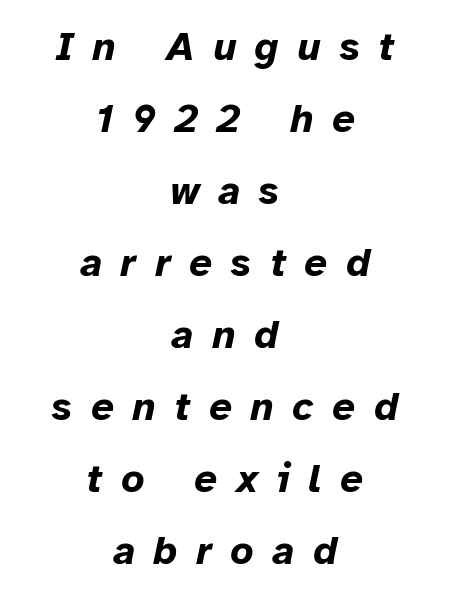
{"italic": "yes", "lean": "right", "slant_degrees": 12, "bold": "yes", "weight": "bold", "width": "normal", "stroke_contrast": "low", "x_height": "medium", "monospaced": "no", "underline": "no", "align": "center", "line_spacing_ratio": 1.8, "letter_spacing": "wide", "letter_spacing_em": 0.47, "glyph_px": 40}
